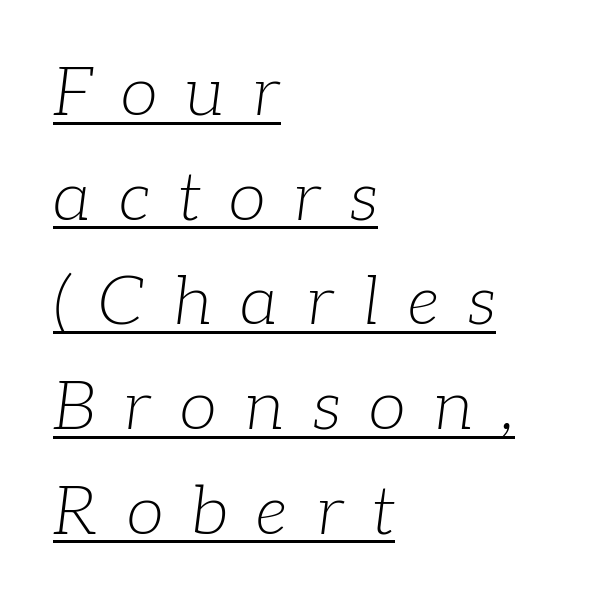
{"serif": "yes", "italic": "yes", "lean": "right", "slant_degrees": 7, "bold": "no", "weight": "light", "width": "normal", "stroke_contrast": "low", "x_height": "medium", "monospaced": "no", "underline": "yes", "align": "left", "line_spacing": "normal", "line_spacing_ratio": 1.54, "letter_spacing": "wide", "letter_spacing_em": 0.42, "glyph_px": 68}
